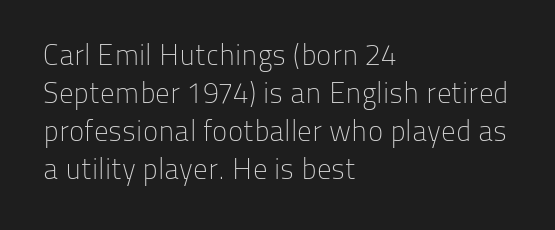
Q: Is the text bold? A: No.
Q: Is the text italic (slanted)? A: No, it is upright.
Q: Is the typeface a serif or a sans-serif typeface? A: Sans-serif.
Q: Is the text underlined? A: No.
Q: How is the paragraph aligned? A: Left-aligned.
Q: Is the spacing between letters normal or unusually wide? A: Normal.
Q: Is the spacing between lines tight, normal or loose? A: Normal.
Q: Width (condensed, normal, or wide)? A: Normal.
Q: Stroke contrast? A: Low.
Q: x-height? A: Medium.
Q: Monospaced? A: No.
